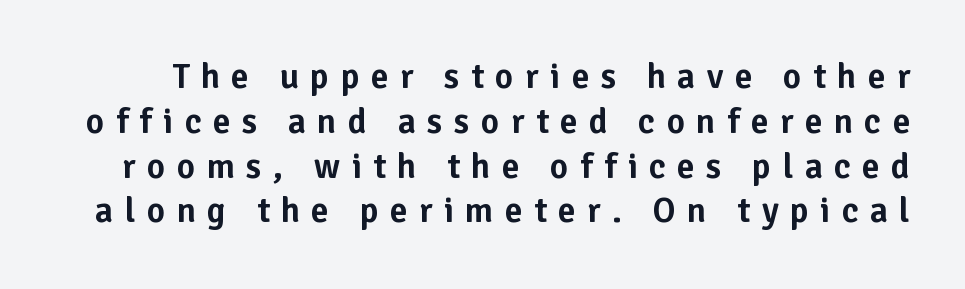
The designer went with a sans here, leaving each stem footless. Leading: standard. You can tell it's not italic because the verticals are truly vertical. Varying glyph widths throughout — classic text-font behaviour. The baseline area is clear.
